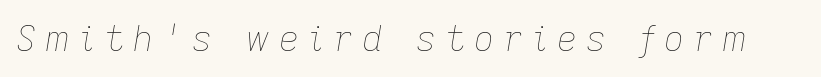
{"italic": "yes", "lean": "right", "slant_degrees": 9, "bold": "no", "weight": "thin", "width": "normal", "stroke_contrast": "low", "x_height": "medium", "monospaced": "no", "underline": "no", "letter_spacing": "wide", "letter_spacing_em": 0.26, "glyph_px": 35}
